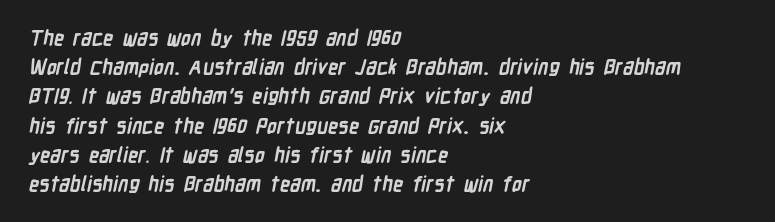
{"bold": "yes", "underline": "no", "align": "left", "line_spacing": "normal", "line_spacing_ratio": 1.46, "letter_spacing": "normal", "letter_spacing_em": 0.0, "glyph_px": 20}
